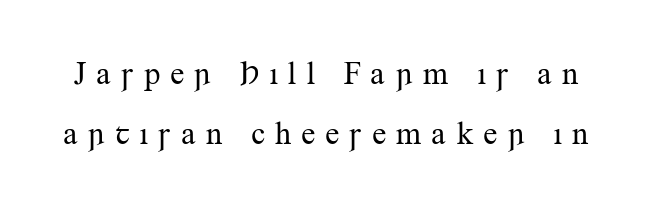
Spacing verdict: proportional, widths tailored to each character. When letters stand straight like this, we call the style roman or upright. Typographically, this falls in the serif category. The face used here is rendered with a markedly widened letterfit. Lines of text with bare space underneath.
